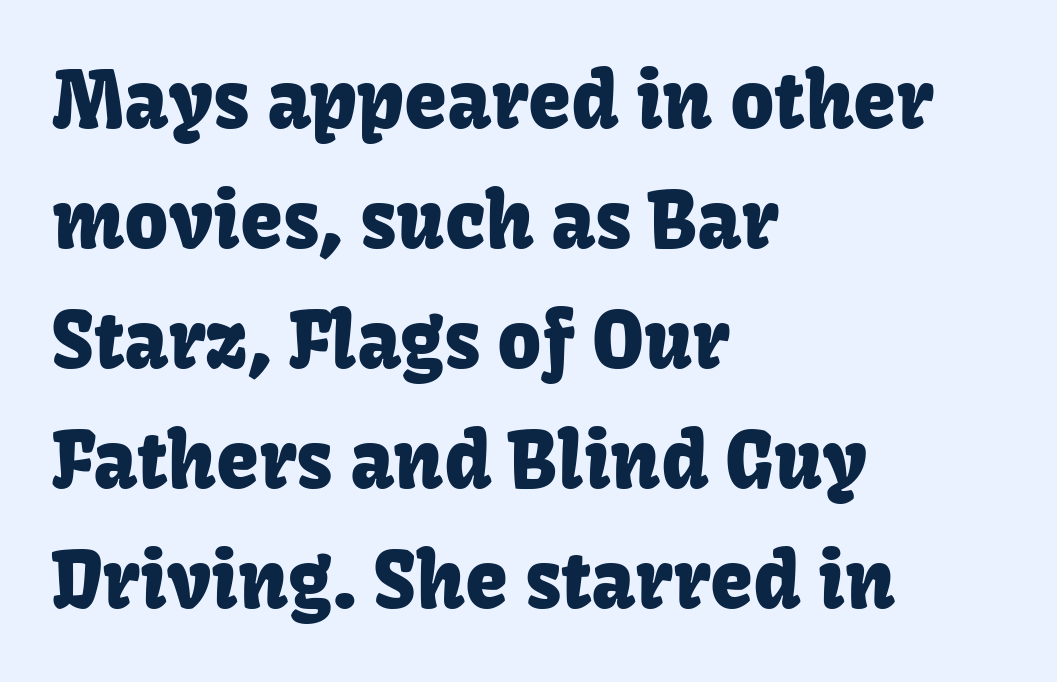
Q: Is the text italic (slanted)? A: No, it is upright.
Q: Is the typeface a serif or a sans-serif typeface? A: Sans-serif.
Q: Is the text underlined? A: No.
Q: How is the paragraph aligned? A: Left-aligned.
Q: Is the spacing between letters normal or unusually wide? A: Normal.
Q: Is the spacing between lines tight, normal or loose? A: Normal.
Q: Width (condensed, normal, or wide)? A: Normal.
Q: Stroke contrast? A: Low.
Q: x-height? A: Medium.
Q: Monospaced? A: No.
